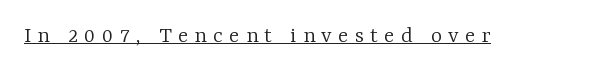
A typesetter would call this heavily tracked-out type. Nope, not italic — everything's standing straight. Emphasis is given by a line drawn under the lettering. On a weight scale, this lands at 450 or below.
